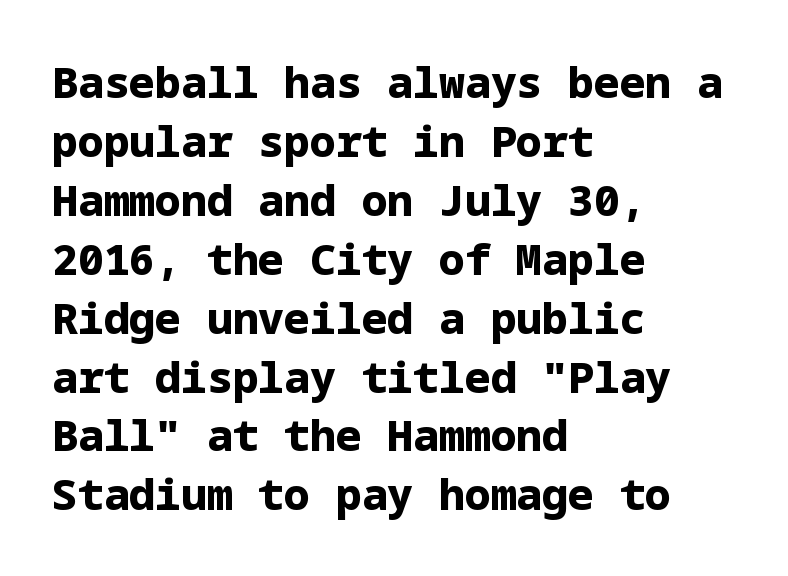
Students, note that the glyphs here touch the page at normal intervals. This rendering uses left alignment, leaving the right contour irregular. Honestly, there is no underline to notice here at all. The passage shown is typeset with a sans-serif family. This sample uses an upright cut, with every glyph sitting square on the baseline.
